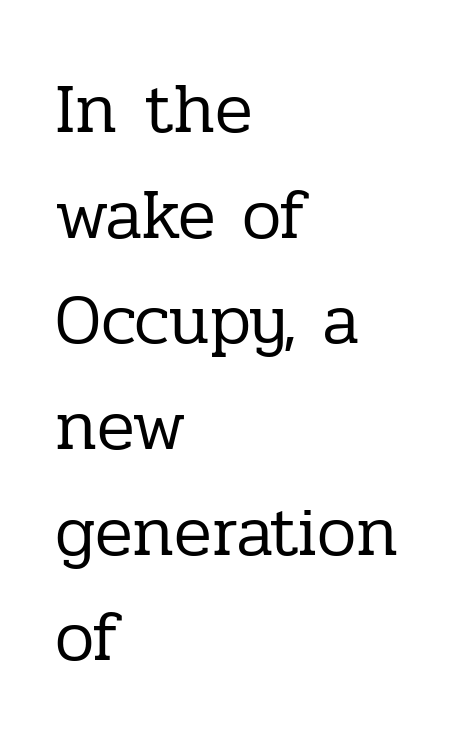
The image shows 70 px regular-weight serif type, upright; set left-aligned, normal line spacing (1.51x), normal letter spacing, not underlined; low stroke contrast and a medium x-height.
